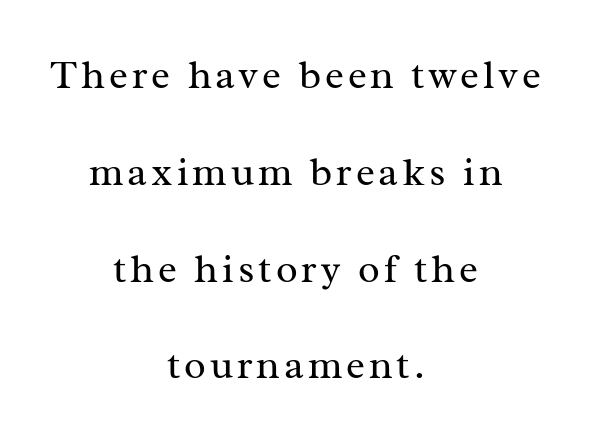
{"serif": "yes", "italic": "no", "bold": "no", "weight": "regular", "width": "normal", "stroke_contrast": "medium", "x_height": "medium", "monospaced": "no", "underline": "no", "align": "center", "line_spacing": "loose", "line_spacing_ratio": 2.42, "glyph_px": 40}
